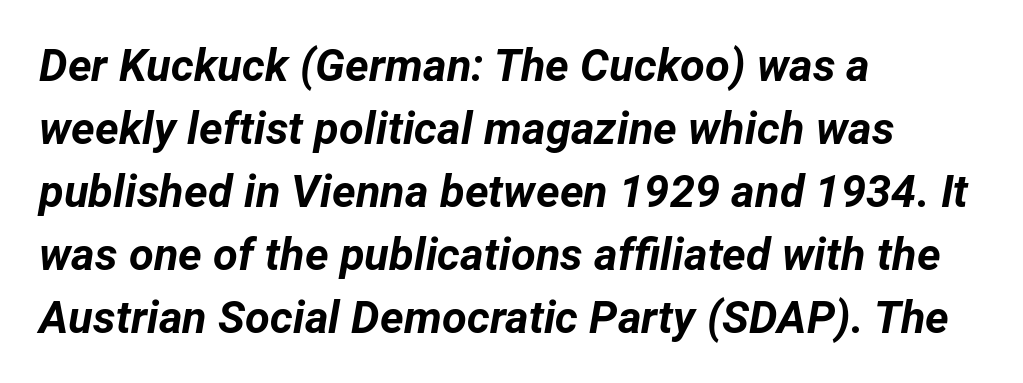
{"italic": "yes", "lean": "right", "slant_degrees": 12, "bold": "yes", "weight": "bold", "width": "normal", "stroke_contrast": "low", "x_height": "medium", "monospaced": "no", "underline": "no", "align": "left", "line_spacing": "normal", "line_spacing_ratio": 1.4, "letter_spacing": "normal", "letter_spacing_em": 0.0, "glyph_px": 45}
